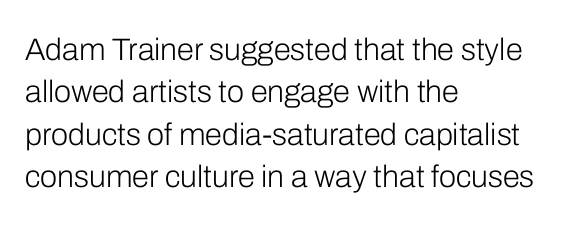
The image shows 31 px light sans-serif type, upright; set left-aligned, normal line spacing (1.37x), normal letter spacing, not underlined; low stroke contrast and a medium x-height.
